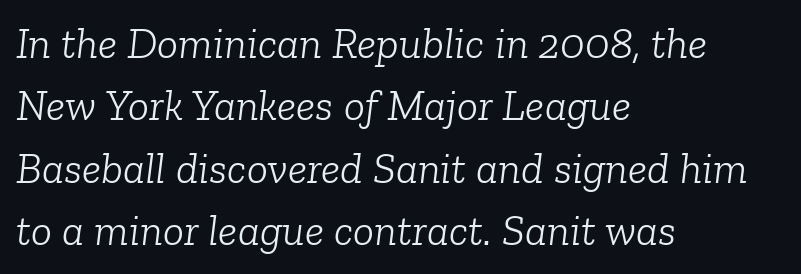
The image shows 44 px light serif type, italic (leaning right); set left-aligned, normal line spacing (1.42x), normal letter spacing, not underlined; low stroke contrast and a medium x-height.
